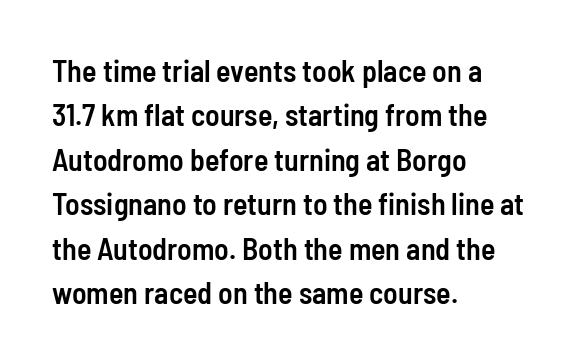
Q: Is the text bold? A: Semi-bold.
Q: Is the text italic (slanted)? A: No, it is upright.
Q: Is the typeface a serif or a sans-serif typeface? A: Sans-serif.
Q: Is the text underlined? A: No.
Q: How is the paragraph aligned? A: Left-aligned.
Q: Is the spacing between letters normal or unusually wide? A: Normal.
Q: Is the spacing between lines tight, normal or loose? A: Normal.
Q: Width (condensed, normal, or wide)? A: Condensed.
Q: Stroke contrast? A: Low.
Q: x-height? A: Medium.
Q: Monospaced? A: No.
